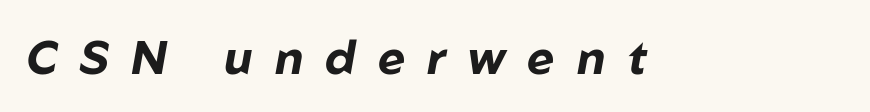
Q: Is the text bold? A: Yes.
Q: Is the text italic (slanted)? A: Yes, it leans right by about 10 degrees.
Q: Is the text underlined? A: No.
Q: Is the spacing between letters normal or unusually wide? A: Unusually wide.
Q: Width (condensed, normal, or wide)? A: Normal.
Q: Stroke contrast? A: Low.
Q: x-height? A: Medium.
Q: Monospaced? A: No.
